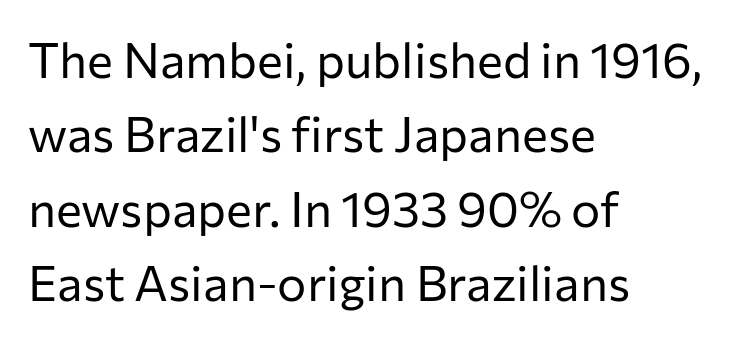
The image shows 49 px regular-weight sans-serif type, upright; set left-aligned, normal line spacing (1.52x), normal letter spacing, not underlined; low stroke contrast and a medium x-height.
